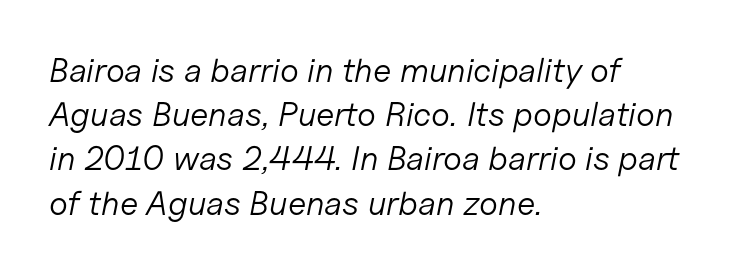
Q: Is the text bold? A: No.
Q: Is the text italic (slanted)? A: Yes, it leans right by about 11 degrees.
Q: Is the text underlined? A: No.
Q: How is the paragraph aligned? A: Left-aligned.
Q: Is the spacing between letters normal or unusually wide? A: Normal.
Q: Is the spacing between lines tight, normal or loose? A: Normal.
Q: Width (condensed, normal, or wide)? A: Normal.
Q: Stroke contrast? A: Low.
Q: x-height? A: Medium.
Q: Monospaced? A: No.
